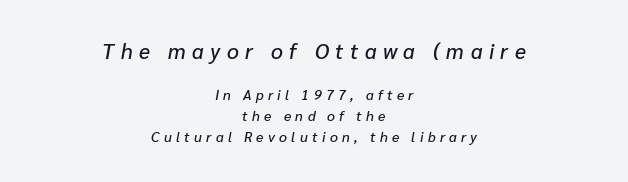
The image shows 21 px text type, italic (leaning right); set centered, normal line spacing (1.51x), unusually wide letter spacing (+0.31 em), not underlined; the first (top) block is 1.5x larger.
